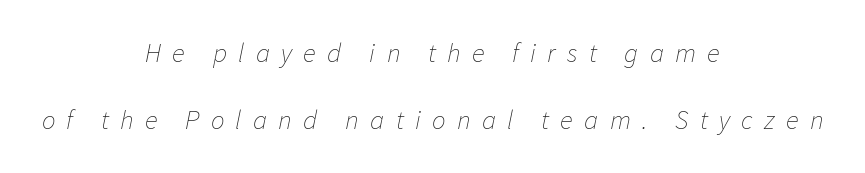
Compared with ordinary roman type, these characters are visibly tilted. The characters are drawn with everyday or finer stroke widths. Compared with typical body copy, the letter spacing here is much looser. Words float on clear page, feet unadorned. Horizontal bands of white between lines are thick stripes. Line starts and ends both wander, symmetrically.
